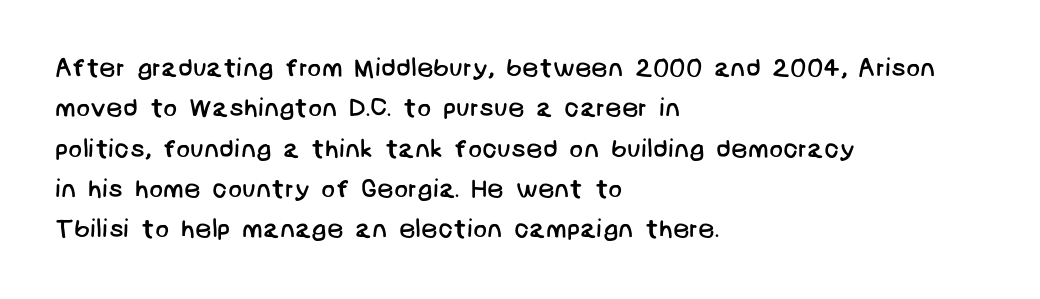
{"bold": "no", "underline": "no", "align": "left", "line_spacing": "normal", "line_spacing_ratio": 1.55, "letter_spacing": "normal", "letter_spacing_em": 0.0, "glyph_px": 26}
